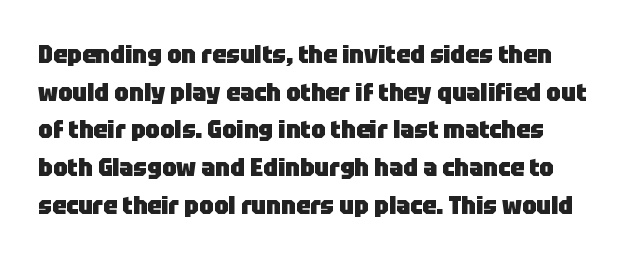
{"italic": "no", "bold": "yes", "underline": "no", "line_spacing": "normal", "line_spacing_ratio": 1.51, "letter_spacing": "normal", "letter_spacing_em": 0.0, "glyph_px": 25}
